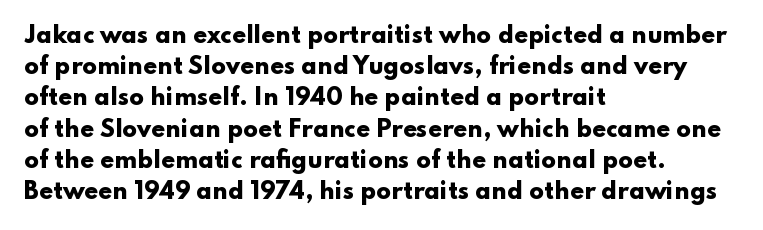
The image shows 22 px bold type, upright; set left-aligned, normal line spacing (1.42x), normal letter spacing, not underlined.
